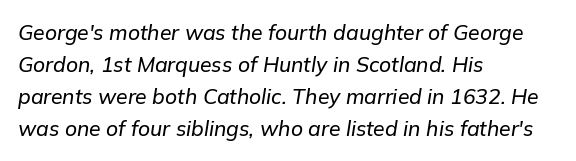
The image shows 21 px text type, italic (leaning right); set left-aligned, normal line spacing (1.53x), normal letter spacing, not underlined.
